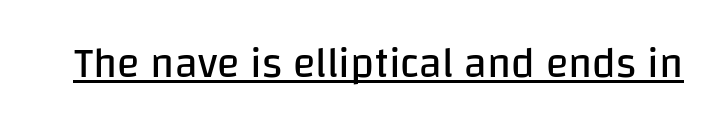
The image shows 42 px regular-weight sans-serif type, upright; set normal letter spacing, underlined; low stroke contrast and a large x-height.
